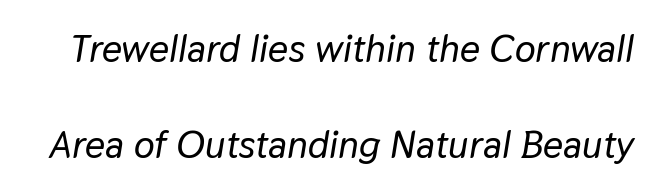
The image shows 39 px text type, italic (leaning right); set loose line spacing (2.45x), normal letter spacing, not underlined; low stroke contrast and a medium x-height.
